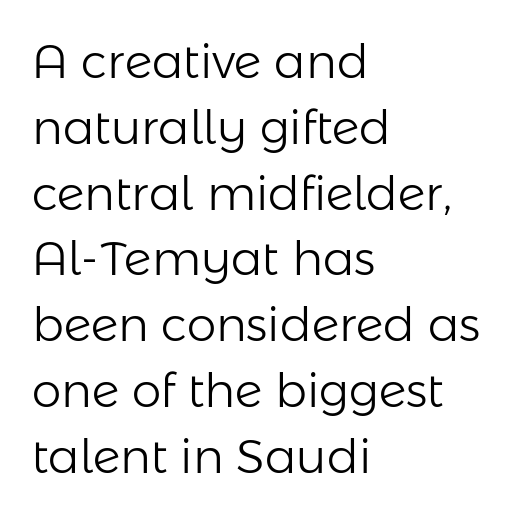
Look at the tracking — it's just the regular setting, nothing added. Compared with a typical body face, this is equally light or lighter still. Vertical strokes here are truly vertical. Proportional: the letters do not fall into vertical columns. Clear beneath every line of the passage.
